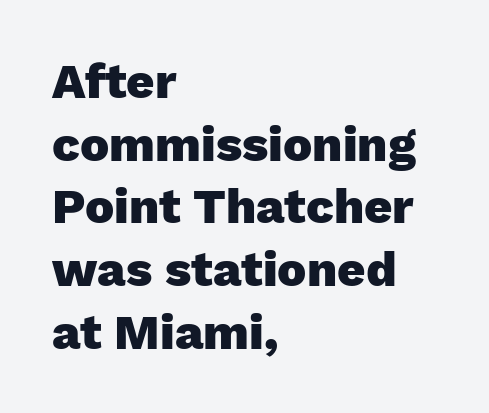
Q: Is the text bold? A: Yes.
Q: Is the text italic (slanted)? A: No, it is upright.
Q: Is the typeface a serif or a sans-serif typeface? A: Sans-serif.
Q: Is the text underlined? A: No.
Q: How is the paragraph aligned? A: Left-aligned.
Q: Is the spacing between letters normal or unusually wide? A: Normal.
Q: Is the spacing between lines tight, normal or loose? A: Normal.
Q: Width (condensed, normal, or wide)? A: Normal.
Q: Stroke contrast? A: Low.
Q: x-height? A: Medium.
Q: Monospaced? A: No.
